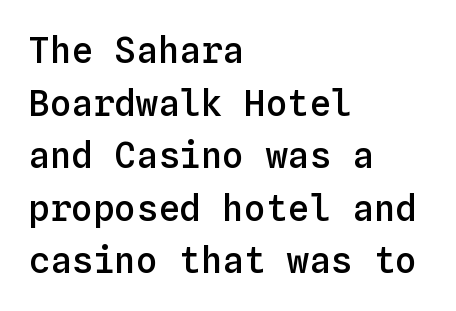
Emphasis by weight is partial: semibold. Here the glyphs are tracked normally, forming tight word shapes. Leading matches the norm, producing a regular column. The zone under the glyphs is completely vacant.
